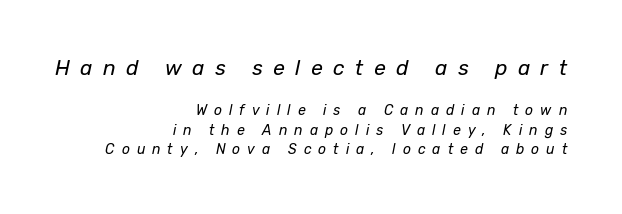
Q: Is the text bold? A: No.
Q: Is the text italic (slanted)? A: Yes, it leans right by about 12 degrees.
Q: Is the text underlined? A: No.
Q: How is the paragraph aligned? A: Right-aligned.
Q: Is the spacing between letters normal or unusually wide? A: Unusually wide.
Q: Is the spacing between lines tight, normal or loose? A: Normal.
Q: Which block of text is set in a larger size, the first (top) or the second (bottom)? A: The first (top) one.
